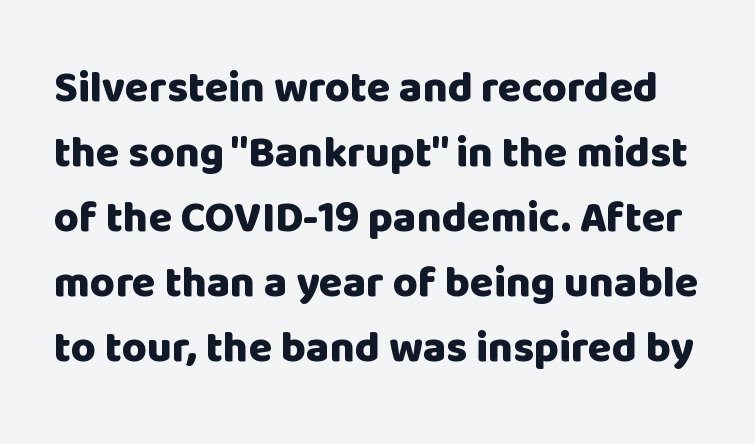
The image shows 43 px heavy sans-serif type, upright; set normal line spacing (1.51x), normal letter spacing, not underlined; low stroke contrast and a large x-height.
